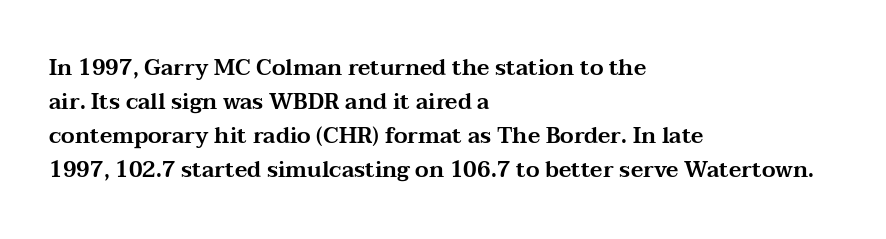
Q: Is the text italic (slanted)? A: No, it is upright.
Q: Is the text underlined? A: No.
Q: How is the paragraph aligned? A: Left-aligned.
Q: Is the spacing between letters normal or unusually wide? A: Normal.
Q: Is the spacing between lines tight, normal or loose? A: Normal.
